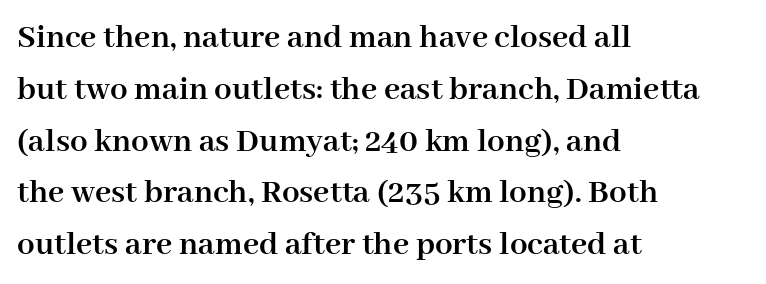
{"serif": "yes", "italic": "no", "bold": "yes", "weight": "semibold", "width": "normal", "stroke_contrast": "high", "x_height": "medium", "monospaced": "no", "underline": "no", "align": "left", "line_spacing": "normal", "line_spacing_ratio": 1.48, "letter_spacing": "normal", "letter_spacing_em": 0.0, "glyph_px": 35}
